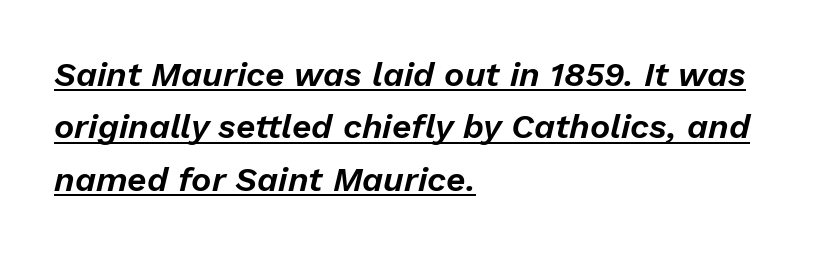
{"italic": "yes", "lean": "right", "slant_degrees": 13, "width": "normal", "stroke_contrast": "low", "x_height": "medium", "monospaced": "no", "underline": "yes", "align": "left", "line_spacing": "normal", "line_spacing_ratio": 1.54, "letter_spacing": "normal", "letter_spacing_em": 0.0, "glyph_px": 34}
